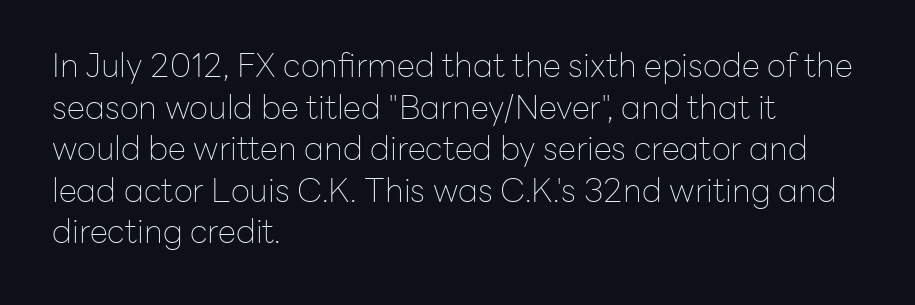
{"serif": "no", "italic": "no", "bold": "no", "weight": "thin", "width": "normal", "stroke_contrast": "low", "x_height": "medium", "monospaced": "no", "underline": "no", "align": "left", "line_spacing": "normal", "line_spacing_ratio": 1.26, "letter_spacing": "normal", "letter_spacing_em": 0.0, "glyph_px": 33}
